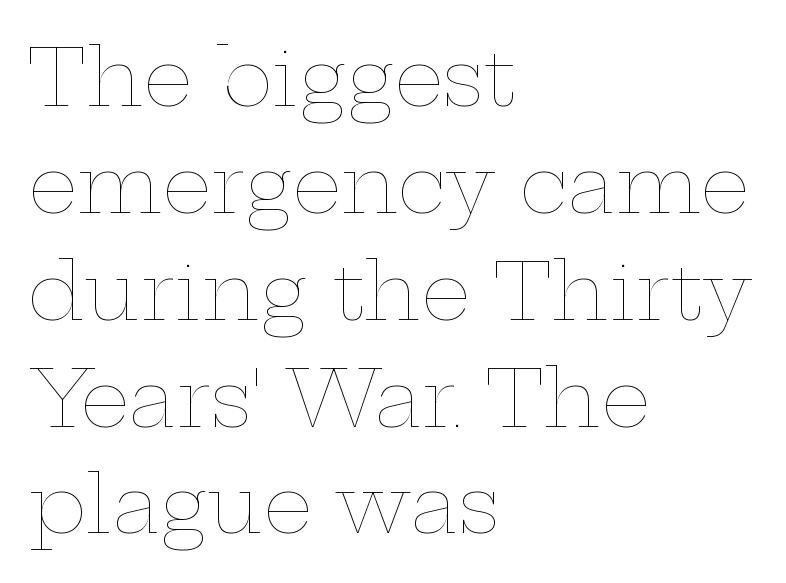
{"italic": "no", "bold": "no", "weight": "thin", "width": "wide", "stroke_contrast": "low", "x_height": "medium", "monospaced": "no", "underline": "no", "align": "left", "line_spacing": "normal", "line_spacing_ratio": 1.37, "letter_spacing": "normal", "letter_spacing_em": 0.0, "glyph_px": 78}
